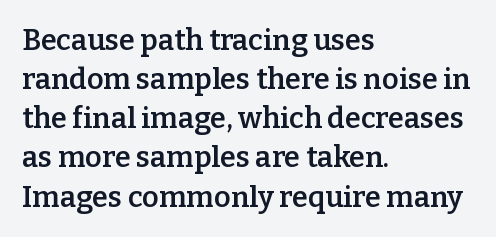
One glance says typical: line gaps are just what's usual. Unlike a clean sans, this face finishes its strokes with serifs. The passage shown is typed in a proportional face where columns would drift. Glyph-to-glyph distance matches everyday printed text.
